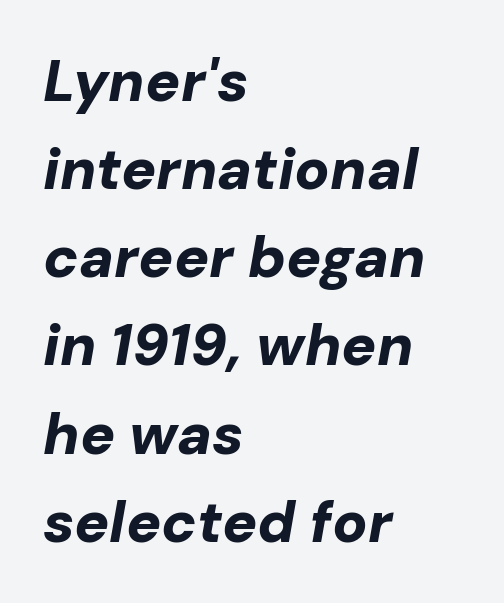
{"italic": "yes", "lean": "right", "slant_degrees": 10, "bold": "yes", "weight": "bold", "width": "normal", "stroke_contrast": "low", "x_height": "medium", "monospaced": "no", "underline": "no", "align": "left", "line_spacing": "normal", "line_spacing_ratio": 1.52, "letter_spacing": "normal", "letter_spacing_em": 0.0, "glyph_px": 58}
